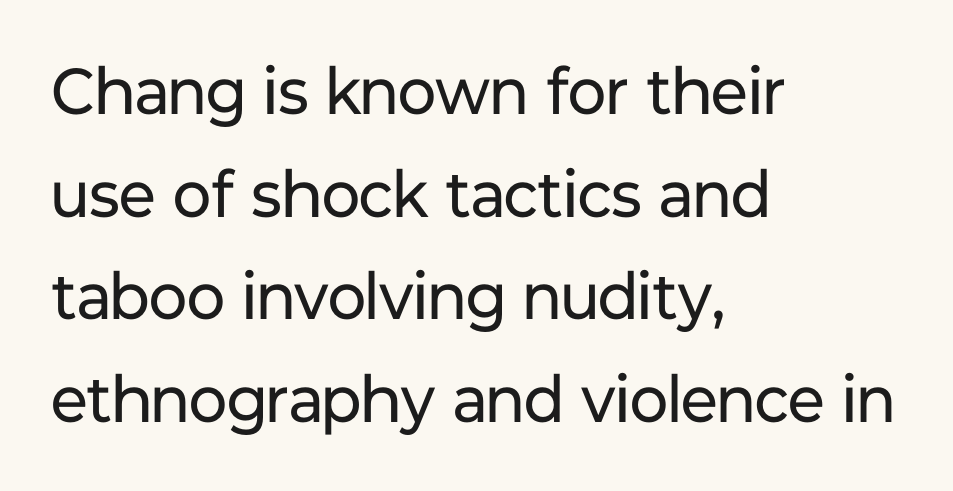
Descenders are the only things crossing below the line. A typesetter would call this proportional, since set widths differ per character. The typesetter chose a ragged-right arrangement here. To sum up the face: it is a sans, with no serifs.
